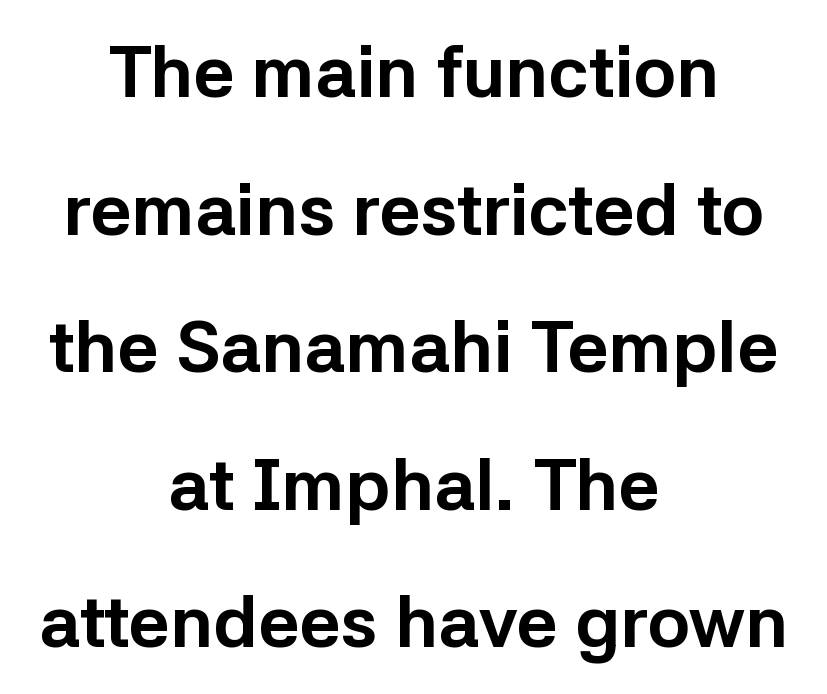
The image shows 72 px bold sans-serif type, upright; set centered, loose line spacing (1.91x), normal letter spacing, not underlined; low stroke contrast and a medium x-height.
